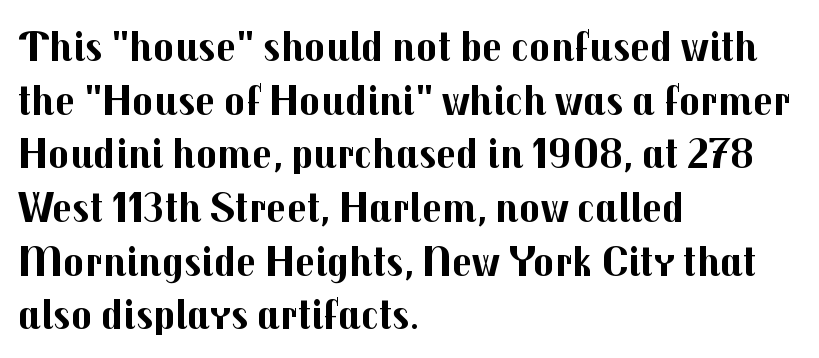
{"serif": "no", "italic": "no", "bold": "yes", "weight": "bold", "width": "normal", "stroke_contrast": "medium", "x_height": "medium", "monospaced": "no", "underline": "no", "align": "left", "line_spacing_ratio": 1.22, "letter_spacing": "normal", "letter_spacing_em": 0.0, "glyph_px": 44}
